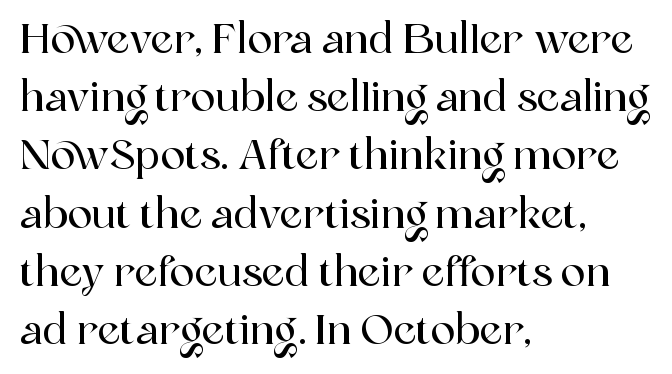
{"serif": "yes", "italic": "no", "width": "normal", "x_height": "medium", "monospaced": "no", "underline": "no", "align": "left", "line_spacing": "normal", "line_spacing_ratio": 1.42, "letter_spacing": "normal", "letter_spacing_em": 0.0, "glyph_px": 41}
